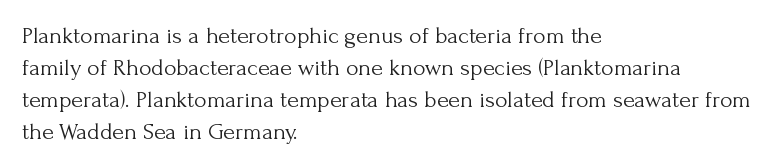
{"italic": "no", "bold": "no", "underline": "no", "align": "left", "line_spacing": "normal", "line_spacing_ratio": 1.34, "letter_spacing": "normal", "letter_spacing_em": 0.0, "glyph_px": 24}
